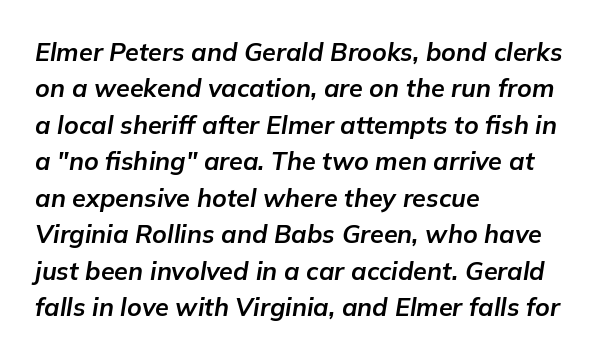
Q: Is the text bold? A: Yes.
Q: Is the text italic (slanted)? A: Yes, it leans right by about 9 degrees.
Q: Is the text underlined? A: No.
Q: How is the paragraph aligned? A: Left-aligned.
Q: Is the spacing between letters normal or unusually wide? A: Normal.
Q: Is the spacing between lines tight, normal or loose? A: Normal.
